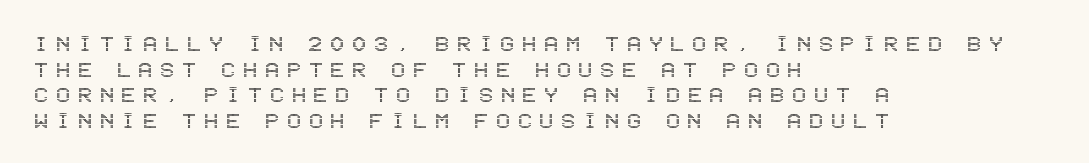
Q: Is the text italic (slanted)? A: No, it is upright.
Q: Is the text underlined? A: No.
Q: How is the paragraph aligned? A: Left-aligned.
Q: Is the spacing between letters normal or unusually wide? A: Unusually wide.
Q: Is the spacing between lines tight, normal or loose? A: Tight.
